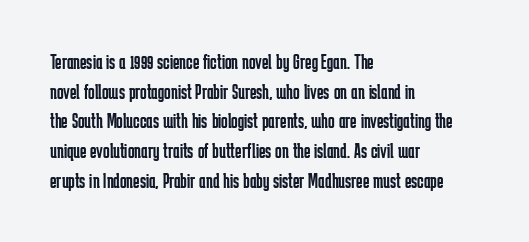
The image shows 22 px text type, upright; set left-aligned, normal line spacing (1.35x), normal letter spacing, not underlined.
